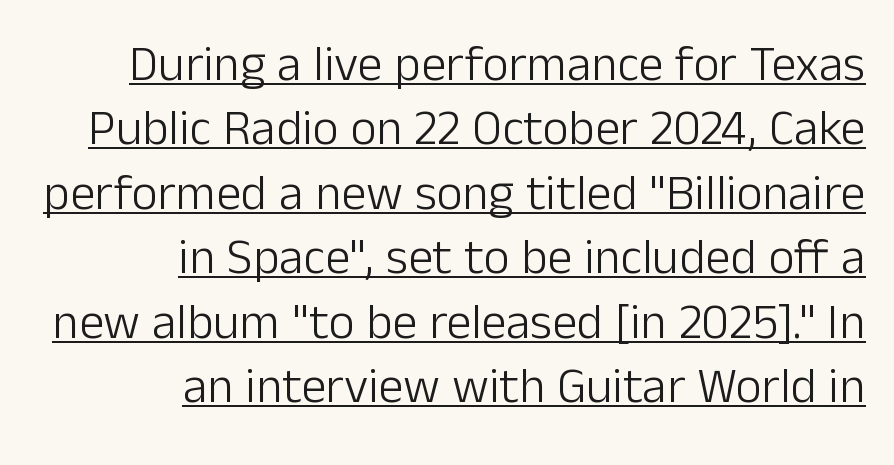
{"serif": "no", "italic": "no", "bold": "no", "weight": "light", "width": "normal", "stroke_contrast": "low", "x_height": "medium", "monospaced": "no", "underline": "yes", "align": "right", "line_spacing": "normal", "line_spacing_ratio": 1.29, "letter_spacing": "normal", "letter_spacing_em": 0.0, "glyph_px": 50}
